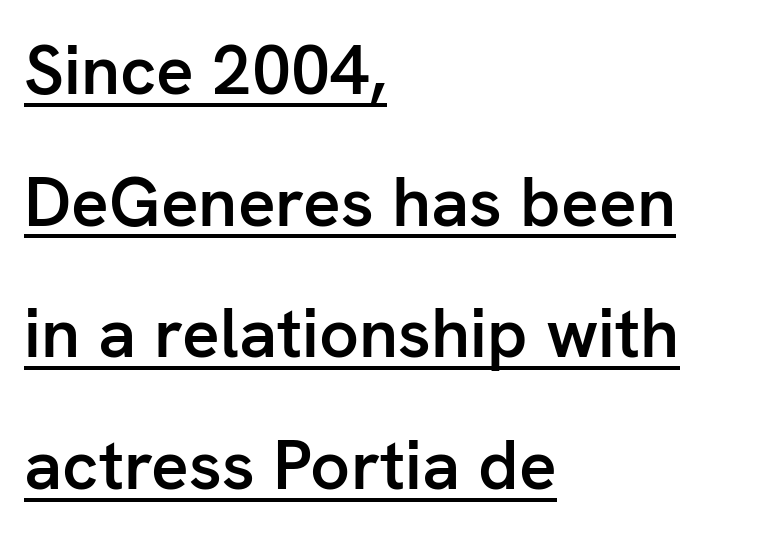
Its strokes are somewhat broadened, the hallmark of semibold type. Casual observation: everything's shoved over to the left. Posture: vertical. The rendering uses the underline text-decoration. Look at the tracking — it's just the regular setting, nothing added. Varying glyph widths throughout — classic text-font behaviour.
